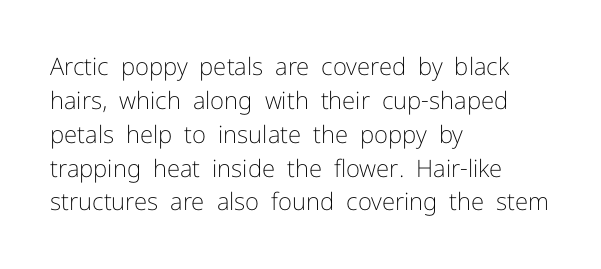
The image shows 24 px text type, upright; set left-aligned, normal line spacing (1.41x), normal letter spacing, not underlined.
